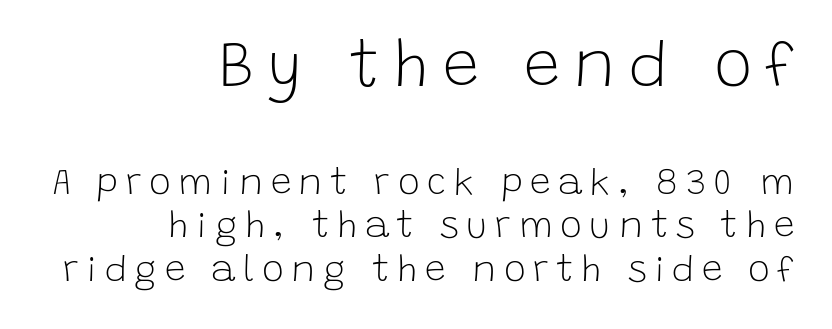
The composition opens big and finishes small. Heft: none added — not bold. Substantial extra tracking has been applied to these lines. Here the designer chose a conventional face with non-uniform glyph widths.
